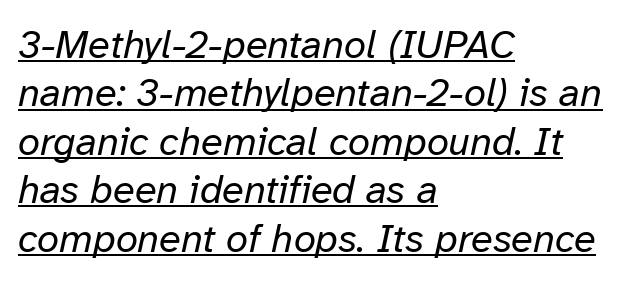
Q: Is the text bold? A: No.
Q: Is the text italic (slanted)? A: Yes, it leans right by about 12 degrees.
Q: Is the text underlined? A: Yes.
Q: How is the paragraph aligned? A: Left-aligned.
Q: Is the spacing between letters normal or unusually wide? A: Normal.
Q: Width (condensed, normal, or wide)? A: Normal.
Q: Stroke contrast? A: Low.
Q: x-height? A: Medium.
Q: Monospaced? A: No.
